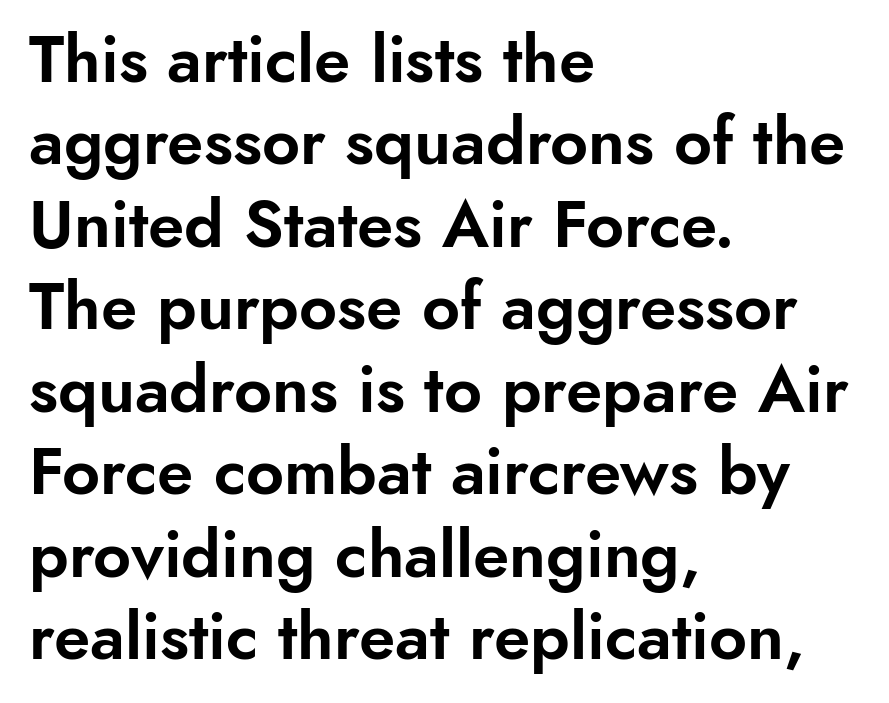
Each word holds together tightly as a unit, with standard inter-letter gaps. Tall strokes in this sample are plumb rather than angled. Is this a fixed-width face? No — the glyphs have proportional, varying widths. The space directly below the letters is spotless.
